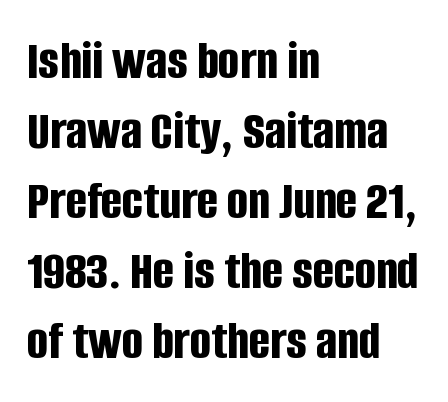
The image shows 56 px bold, condensed sans-serif type, upright; set left-aligned, normal line spacing (1.25x), normal letter spacing, not underlined; low stroke contrast and a large x-height.
